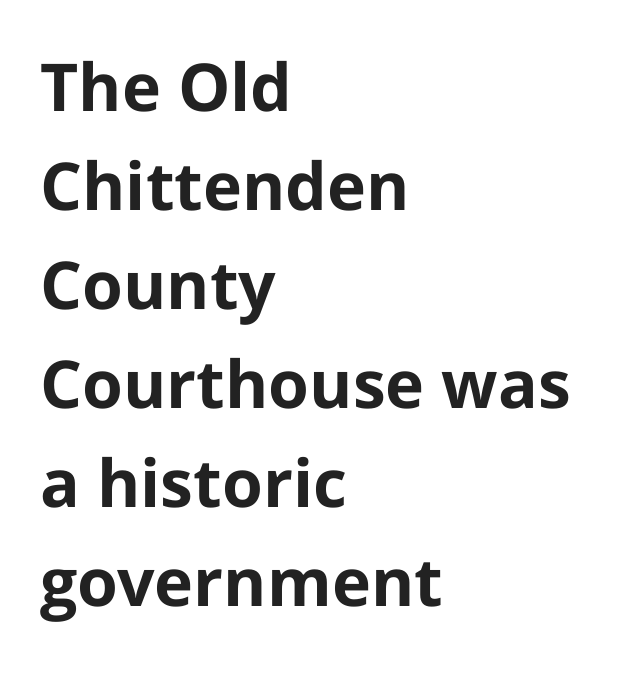
The space directly below the letters is spotless. Heavy-handed strokes throughout: this text is bold. Default kerning and tracking; the words read as compact shapes. Characters remain perfectly vertical along every line. Line starts are locked; line ends wander. The glyphs in this specimen are sans serif.
